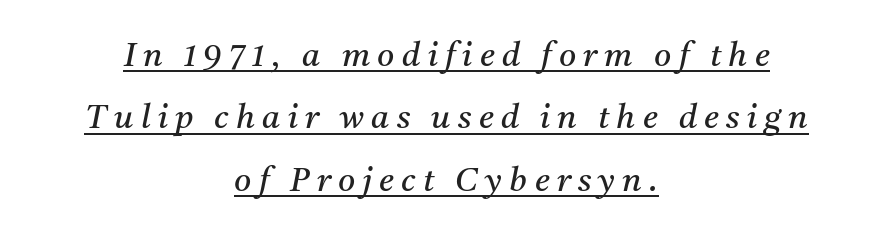
The image shows 33 px regular-weight serif type, italic (leaning right); set centered, line spacing 1.89x, unusually wide letter spacing (+0.22 em), underlined; medium stroke contrast and a medium x-height.
